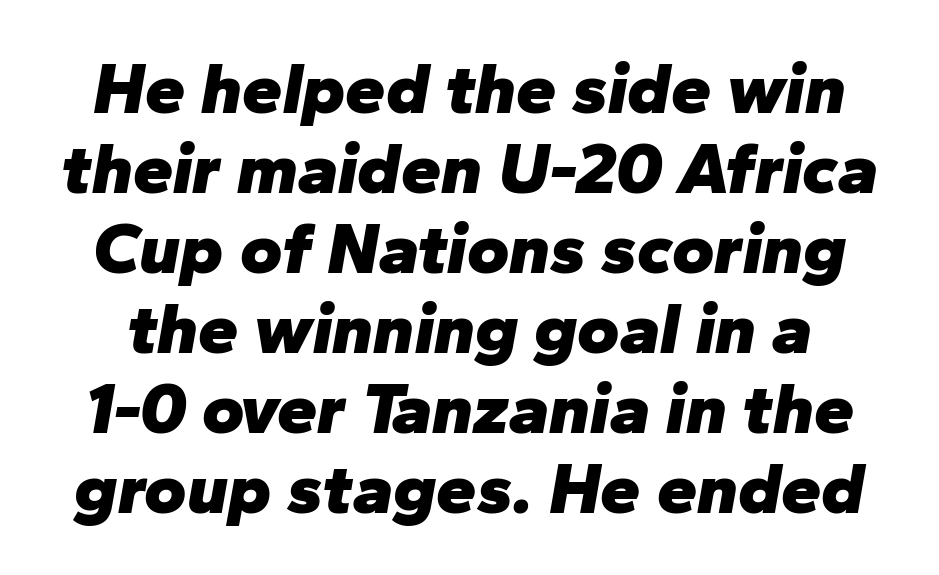
{"italic": "yes", "lean": "right", "slant_degrees": 10, "bold": "yes", "weight": "heavy", "width": "normal", "stroke_contrast": "low", "x_height": "medium", "monospaced": "no", "underline": "no", "line_spacing": "tight", "line_spacing_ratio": 1.11, "letter_spacing": "normal", "letter_spacing_em": 0.0, "glyph_px": 72}
